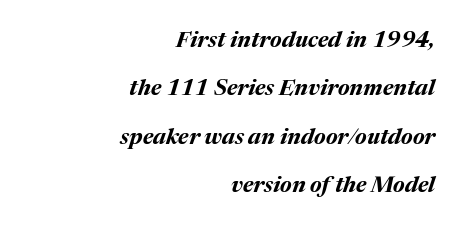
Q: Is the text bold? A: Yes.
Q: Is the text italic (slanted)? A: Yes, it leans right by about 17 degrees.
Q: Is the text underlined? A: No.
Q: How is the paragraph aligned? A: Right-aligned.
Q: Is the spacing between letters normal or unusually wide? A: Normal.
Q: Is the spacing between lines tight, normal or loose? A: Loose.
